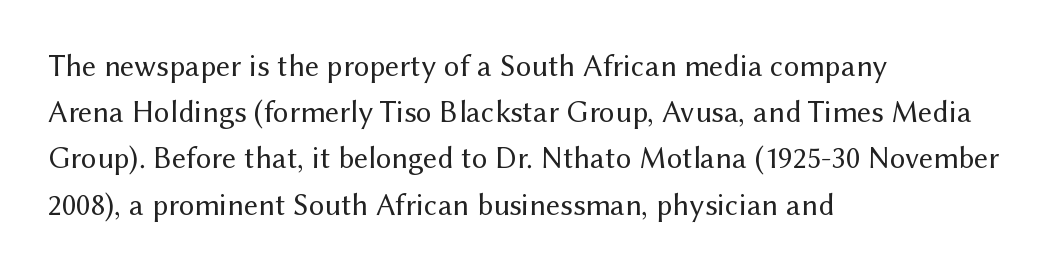
The image shows 31 px regular-weight sans-serif type, upright; set left-aligned, normal line spacing (1.49x), normal letter spacing, not underlined; medium stroke contrast and a medium x-height.
